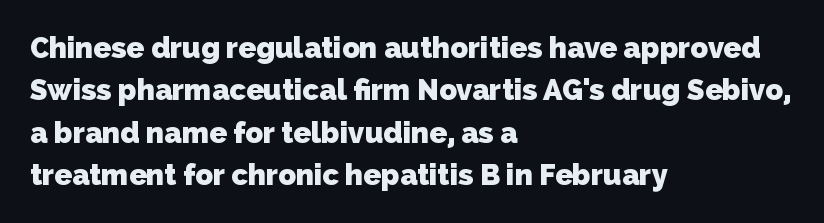
{"serif": "no", "bold": "yes", "weight": "heavy", "width": "normal", "stroke_contrast": "low", "x_height": "medium", "monospaced": "no", "underline": "no", "align": "left", "line_spacing": "normal", "line_spacing_ratio": 1.46, "letter_spacing": "normal", "letter_spacing_em": 0.0, "glyph_px": 29}
